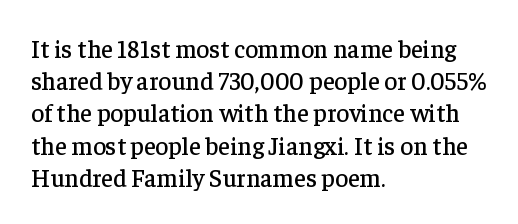
{"italic": "no", "underline": "no", "align": "left", "line_spacing": "normal", "line_spacing_ratio": 1.29, "letter_spacing": "normal", "letter_spacing_em": 0.0, "glyph_px": 25}
